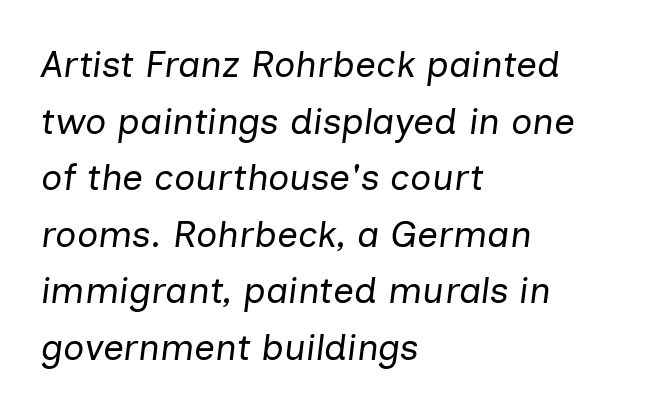
The image shows 37 px regular-weight type, italic (leaning right); set left-aligned, normal line spacing (1.53x), normal letter spacing, not underlined; low stroke contrast and a medium x-height.
